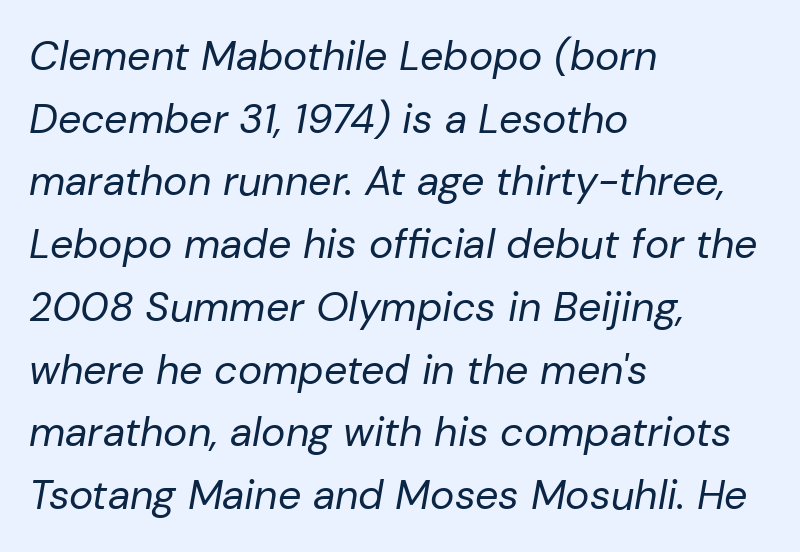
The image shows 41 px regular-weight type, italic (leaning right); set left-aligned, normal line spacing (1.53x), normal letter spacing, not underlined; low stroke contrast and a medium x-height.
